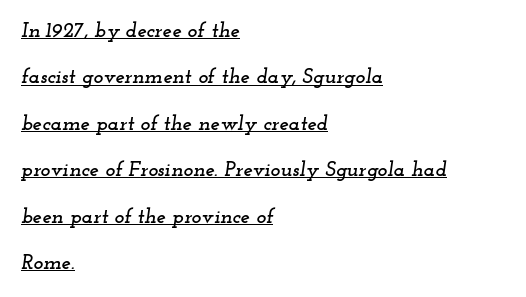
{"italic": "yes", "lean": "right", "slant_degrees": 12, "underline": "yes", "align": "left", "line_spacing": "loose", "line_spacing_ratio": 2.21, "letter_spacing": "normal", "letter_spacing_em": 0.0, "glyph_px": 21}
